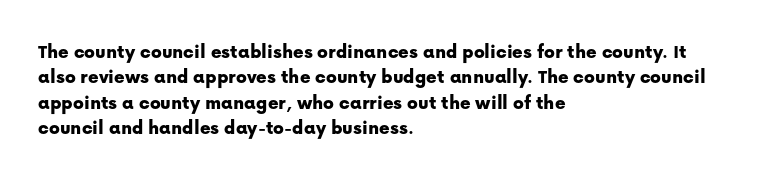
Layout note: lines flush left. The zone under the glyphs is completely vacant. The gaps between neighbouring characters are ordinary and unremarkable. Ascenders rise straight up at ninety degrees. Leading matches the norm, producing a regular column.
